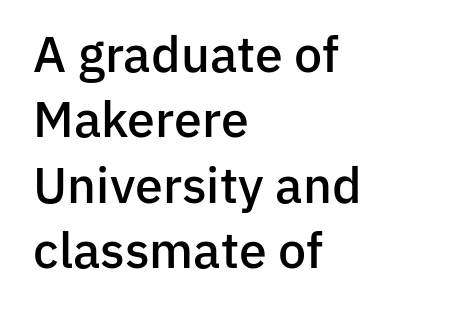
{"serif": "no", "italic": "no", "bold": "semi", "weight": "semibold", "width": "normal", "stroke_contrast": "low", "x_height": "medium", "monospaced": "no", "underline": "no", "align": "left", "line_spacing": "normal", "line_spacing_ratio": 1.31, "letter_spacing": "normal", "letter_spacing_em": 0.0, "glyph_px": 50}
